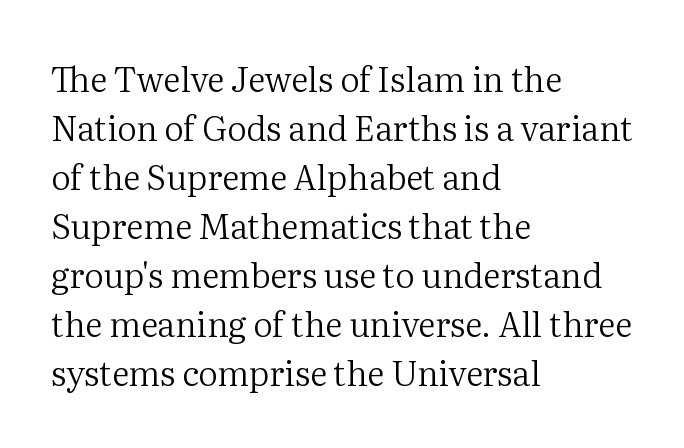
The image shows 34 px regular-weight serif type, upright; set left-aligned, normal line spacing (1.44x), normal letter spacing, not underlined; medium stroke contrast and a medium x-height.
